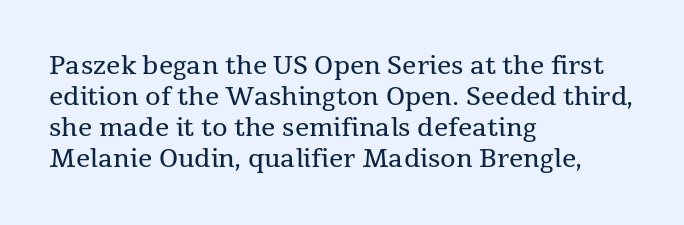
{"italic": "no", "bold": "no", "underline": "no", "align": "left", "line_spacing_ratio": 1.24, "letter_spacing": "normal", "letter_spacing_em": 0.0, "glyph_px": 25}
